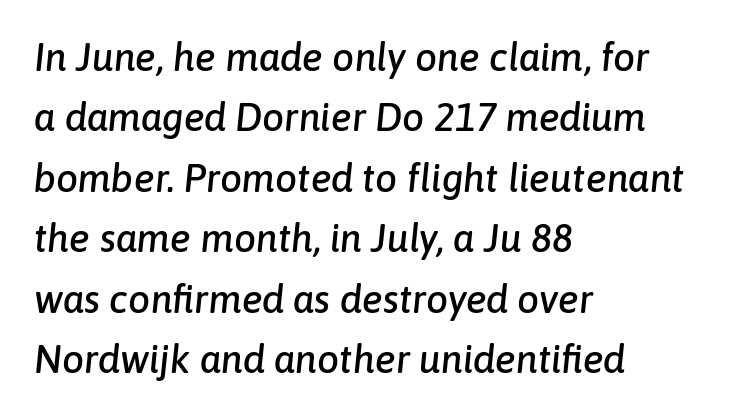
The image shows 39 px text type, italic (leaning right); set left-aligned, normal line spacing (1.55x), normal letter spacing, not underlined; low stroke contrast and a medium x-height.
